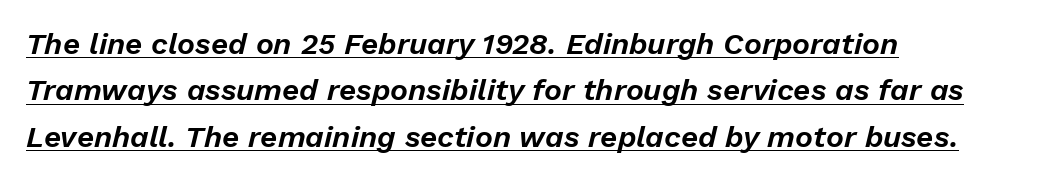
{"italic": "yes", "lean": "right", "slant_degrees": 13, "width": "normal", "stroke_contrast": "low", "x_height": "medium", "monospaced": "no", "underline": "yes", "align": "left", "line_spacing": "normal", "line_spacing_ratio": 1.55, "letter_spacing": "normal", "letter_spacing_em": 0.0, "glyph_px": 30}
